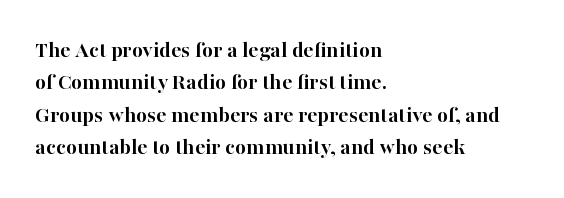
Whoever set this chose a conventional vertical rhythm. Emphasis by weight is at full strength: bold. The setting favours the left margin, as ordinary paragraphs usually do. Glance below the letters and you will spot only blank space. Rendered with straight, roman letterforms.
